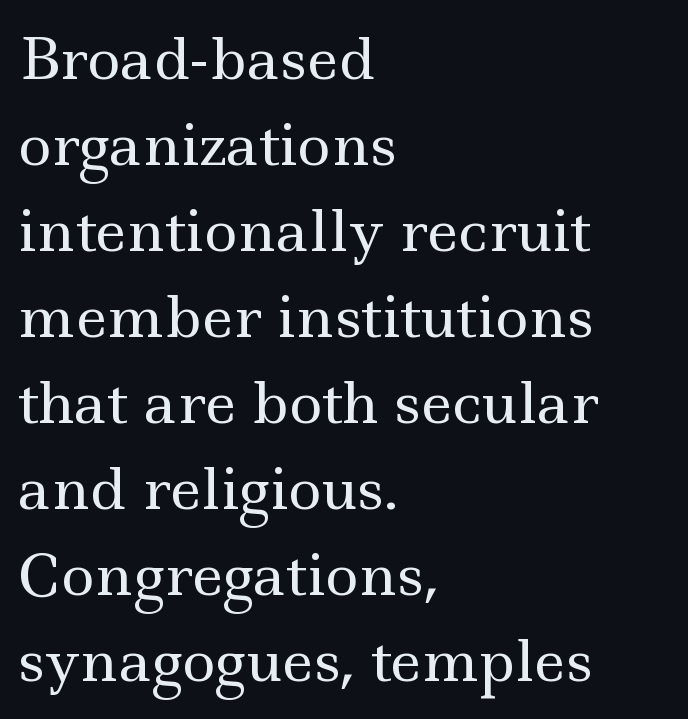
The image shows 57 px regular-weight, wide serif type, upright; set left-aligned, normal line spacing (1.51x), normal letter spacing, not underlined; a small x-height.
